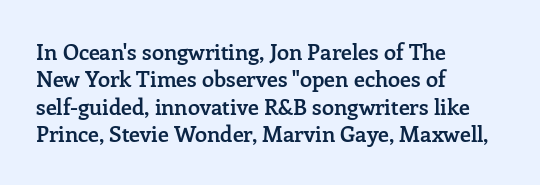
Horizontal bands of white between lines are of average thickness. The rendering keeps characters at their native spacing. The rendering anchors every line to the left-hand side. The type sits square on the baseline with zero lean.
